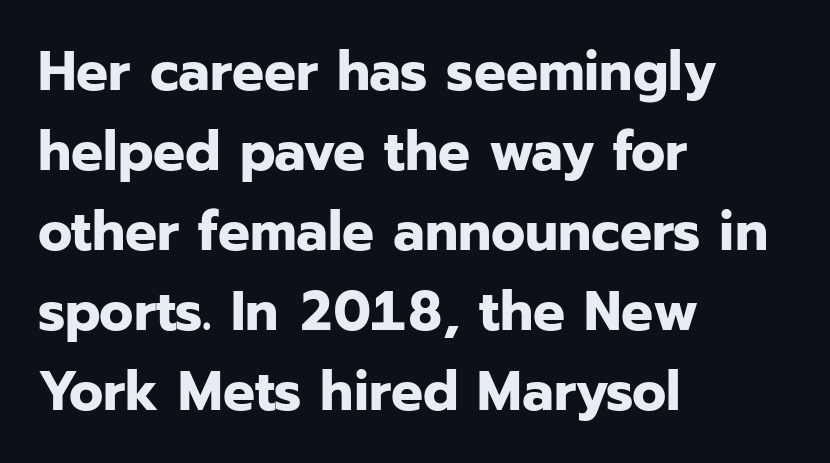
{"serif": "no", "italic": "no", "bold": "yes", "weight": "bold", "width": "normal", "stroke_contrast": "low", "x_height": "medium", "monospaced": "no", "underline": "no", "align": "left", "line_spacing": "normal", "line_spacing_ratio": 1.43, "letter_spacing": "normal", "letter_spacing_em": 0.0, "glyph_px": 56}
